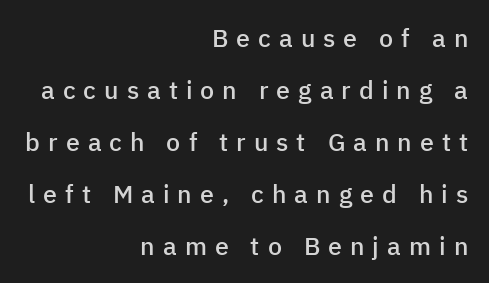
If you drew a line through each stem, it would be perfectly vertical. Layout note: lines flush right. Letter spacing: wide. The glyphs have the mass of a demibold cut, below bold. Quick note: underline off. Students, observe: this is what heavily led, spacious text looks like.
